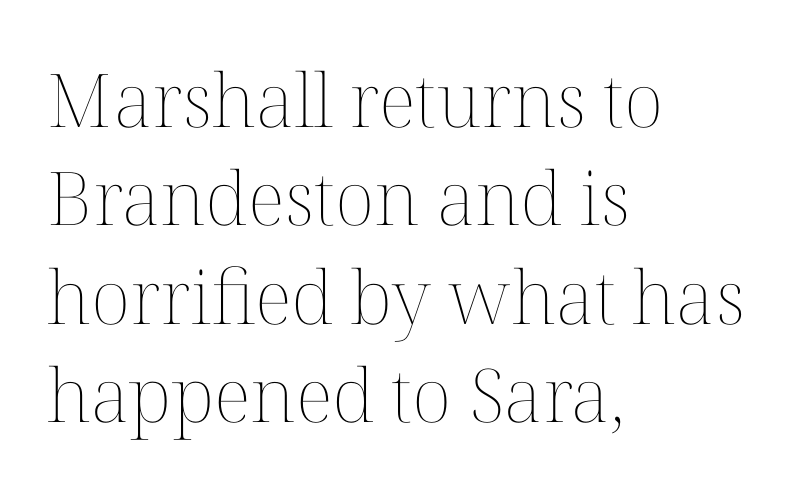
Visually the block forms a straight wall on the left and a jagged coastline on the right. Tall strokes in this sample are plumb rather than angled. Is this a fixed-width face? No — the glyphs have proportional, varying widths. Rule under the text: the space is simply empty. Horizontal bands of white between lines are of average thickness.
